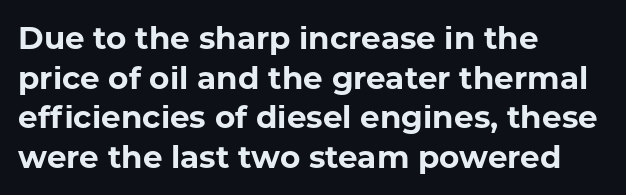
{"serif": "no", "italic": "no", "bold": "yes", "weight": "bold", "width": "normal", "stroke_contrast": "low", "x_height": "medium", "monospaced": "no", "underline": "no", "align": "left", "line_spacing": "normal", "line_spacing_ratio": 1.28, "letter_spacing": "normal", "letter_spacing_em": 0.0, "glyph_px": 31}
